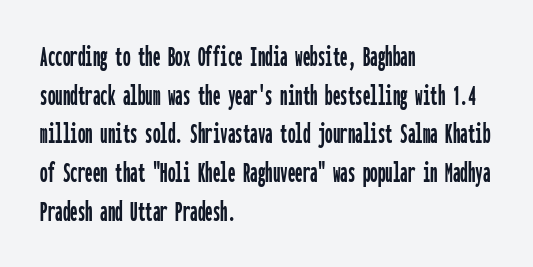
The image shows 30 px condensed sans-serif type, upright, monospaced; set left-aligned, normal line spacing (1.29x), normal letter spacing, not underlined; low stroke contrast and a medium x-height.
